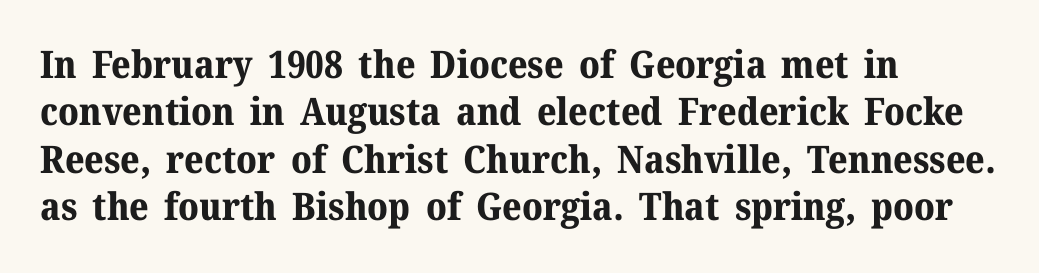
Q: Is the text bold? A: Yes.
Q: Is the text italic (slanted)? A: No, it is upright.
Q: Is the typeface a serif or a sans-serif typeface? A: Serif.
Q: Is the text underlined? A: No.
Q: How is the paragraph aligned? A: Left-aligned.
Q: Is the spacing between letters normal or unusually wide? A: Normal.
Q: Is the spacing between lines tight, normal or loose? A: Normal.
Q: Width (condensed, normal, or wide)? A: Normal.
Q: Stroke contrast? A: Medium.
Q: x-height? A: Medium.
Q: Monospaced? A: No.
